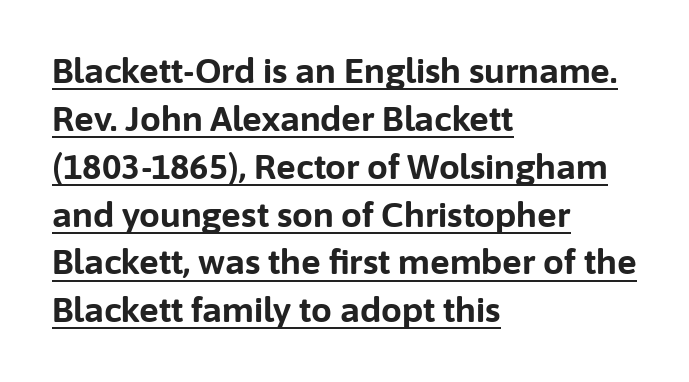
The image shows 33 px bold sans-serif type, upright; set left-aligned, normal line spacing (1.45x), normal letter spacing, underlined; low stroke contrast and a medium x-height.
